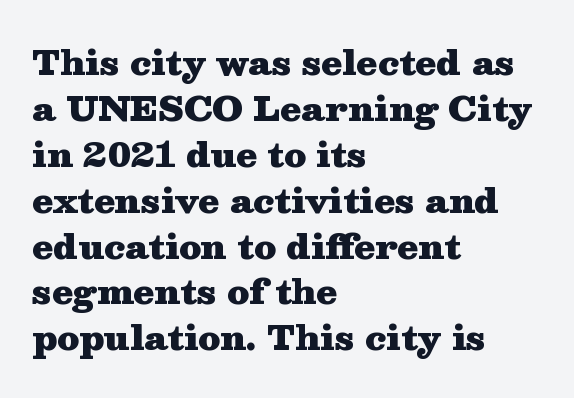
The image shows 34 px heavy, wide serif type, upright; set left-aligned, normal line spacing (1.35x), normal letter spacing, not underlined; medium stroke contrast and a medium x-height.
